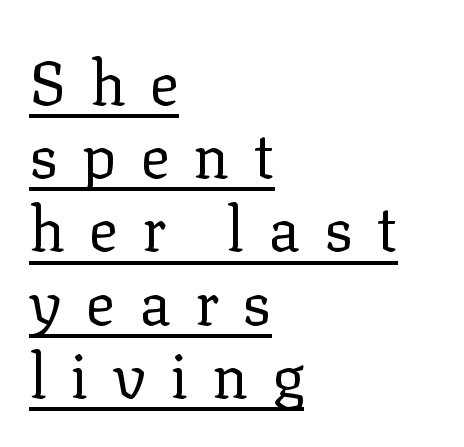
{"serif": "yes", "italic": "no", "bold": "no", "weight": "regular", "width": "normal", "stroke_contrast": "low", "x_height": "medium", "monospaced": "no", "underline": "yes", "align": "left", "line_spacing_ratio": 1.2, "letter_spacing": "wide", "letter_spacing_em": 0.39, "glyph_px": 61}
